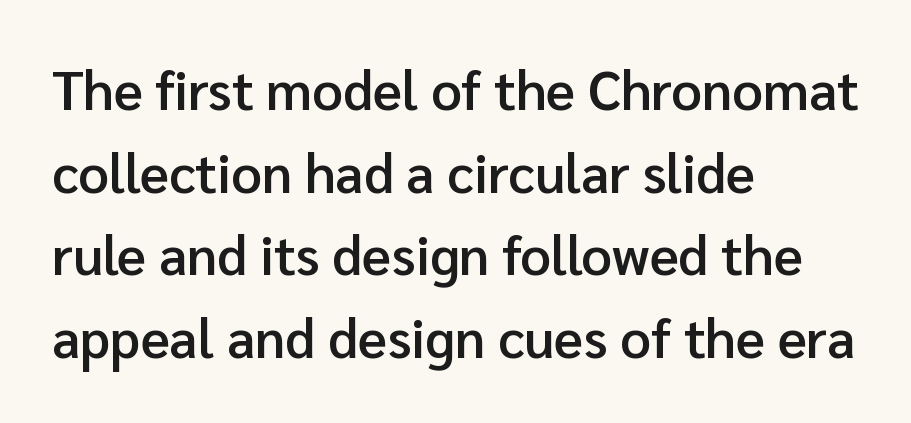
Q: Is the text bold? A: Semi-bold.
Q: Is the text italic (slanted)? A: No, it is upright.
Q: Is the typeface a serif or a sans-serif typeface? A: Sans-serif.
Q: Is the text underlined? A: No.
Q: How is the paragraph aligned? A: Left-aligned.
Q: Is the spacing between letters normal or unusually wide? A: Normal.
Q: Is the spacing between lines tight, normal or loose? A: Normal.
Q: Width (condensed, normal, or wide)? A: Normal.
Q: Stroke contrast? A: Low.
Q: x-height? A: Medium.
Q: Monospaced? A: No.
